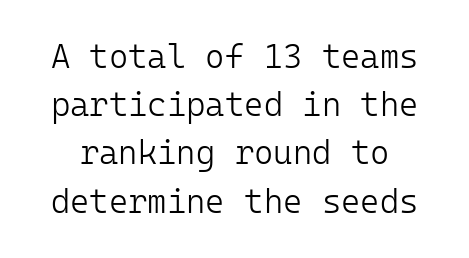
The line texture is even and compact thanks to regular tracking. Are there feet on the stems? There aren't — it's a sans. A typesetter would mark this as roman, not italic. The space directly below the letters is spotless.
